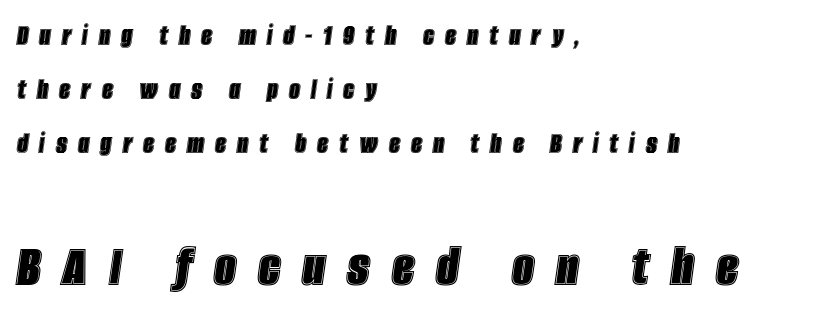
{"italic": "yes", "lean": "right", "slant_degrees": 8, "width": "condensed", "x_height": "large", "monospaced": "no", "underline": "no", "align": "left", "line_spacing_ratio": 1.75, "letter_spacing": "wide", "letter_spacing_em": 0.35, "larger_block": "second", "size_ratio": 2.0, "glyph_px": 62}
